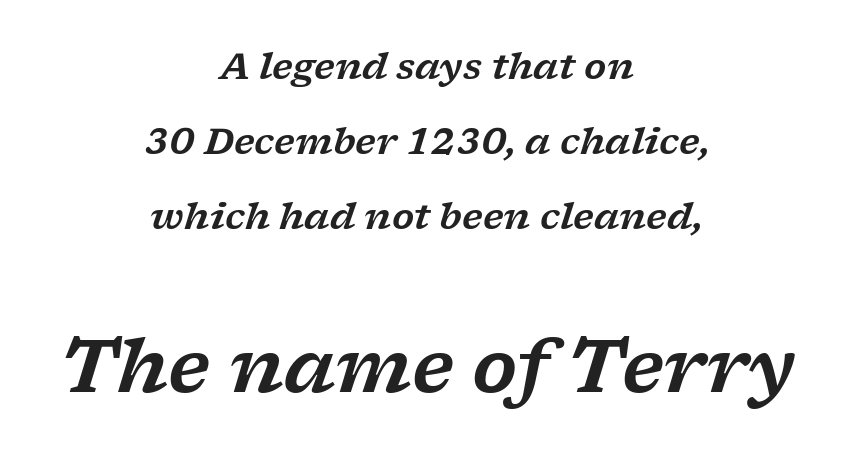
Q: Is the text italic (slanted)? A: Yes, it leans right by about 17 degrees.
Q: Is the typeface a serif or a sans-serif typeface? A: Serif.
Q: Is the text underlined? A: No.
Q: How is the paragraph aligned? A: Centered.
Q: Is the spacing between letters normal or unusually wide? A: Normal.
Q: Is the spacing between lines tight, normal or loose? A: Loose.
Q: Which block of text is set in a larger size, the first (top) or the second (bottom)? A: The second (bottom) one.
Q: Width (condensed, normal, or wide)? A: Wide.
Q: Stroke contrast? A: Low.
Q: x-height? A: Medium.
Q: Monospaced? A: No.
